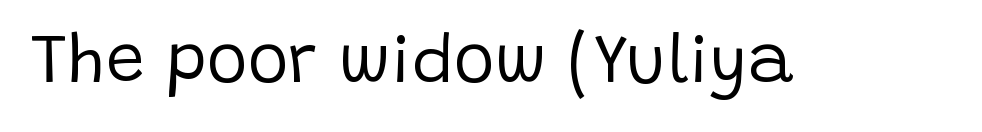
The image shows 69 px regular-weight sans-serif type, upright; set normal letter spacing, not underlined; low stroke contrast and a large x-height.
